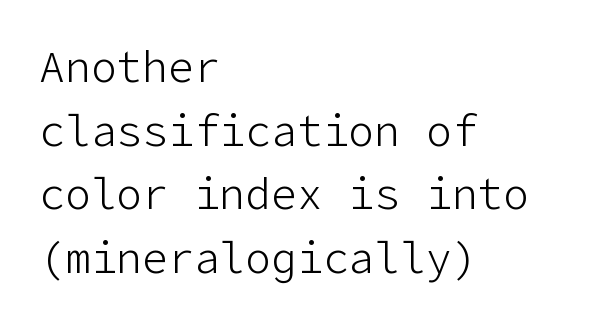
This is roman type, the default non-slanted kind. The setting favours the left margin, as ordinary paragraphs usually do. The words here are not underlined. Nothing unusual about the tracking: characters are spaced as the font intends. Successive baselines arrive at the customary interval. You can tell from the bare stems that sans-serif type was used.
